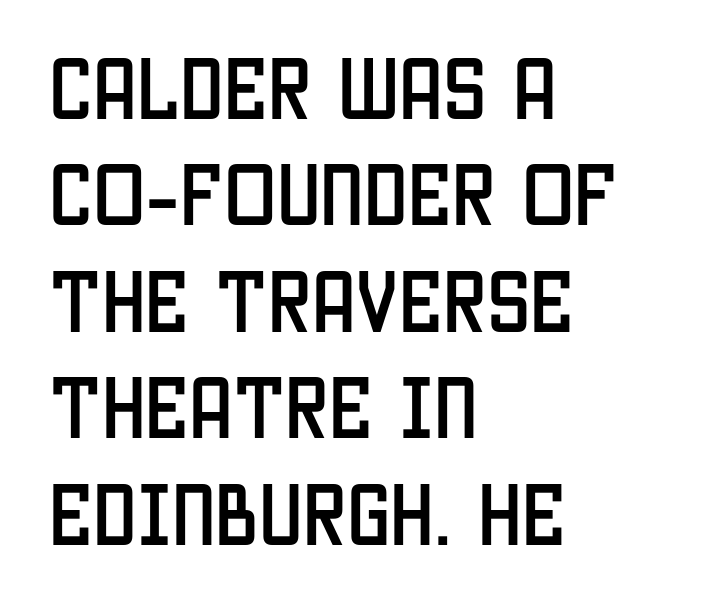
Q: Is the text italic (slanted)? A: No, it is upright.
Q: Is the typeface a serif or a sans-serif typeface? A: Sans-serif.
Q: Is the text underlined? A: No.
Q: How is the paragraph aligned? A: Left-aligned.
Q: Is the spacing between letters normal or unusually wide? A: Normal.
Q: Is the spacing between lines tight, normal or loose? A: Normal.
Q: Width (condensed, normal, or wide)? A: Condensed.
Q: Stroke contrast? A: Low.
Q: x-height? A: Large.
Q: Monospaced? A: No.
